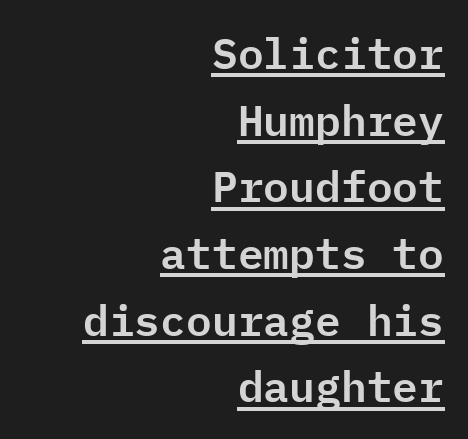
Q: Is the text italic (slanted)? A: No, it is upright.
Q: Is the typeface a serif or a sans-serif typeface? A: Sans-serif.
Q: Is the text underlined? A: Yes.
Q: How is the paragraph aligned? A: Right-aligned.
Q: Is the spacing between letters normal or unusually wide? A: Normal.
Q: Is the spacing between lines tight, normal or loose? A: Normal.
Q: Width (condensed, normal, or wide)? A: Normal.
Q: Stroke contrast? A: Low.
Q: x-height? A: Medium.
Q: Monospaced? A: Yes.
